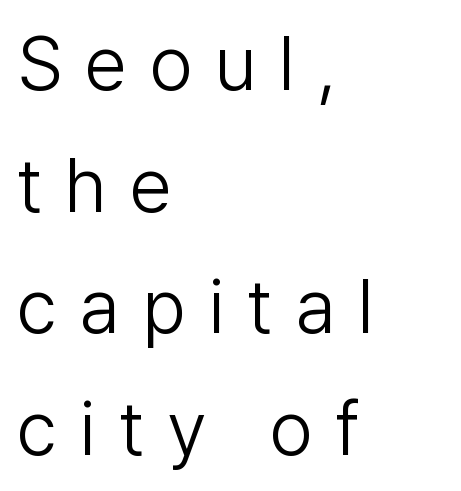
Quick note: underline off. Does the type have serifs? No, each stem ends abruptly. Students, observe: this is what conventionally led text looks like. Tracking here is generous; glyphs stand well apart from one another. No italicization has been applied; the sample stays upright. The letters advance in unequal steps, a hallmark of proportional type.
